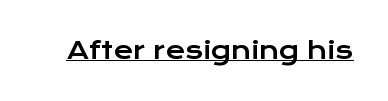
Default kerning and tracking; the words read as compact shapes. Notice how the stems are strictly vertical — no italics here. The glyphs are accompanied by a horizontal stroke just below them.
